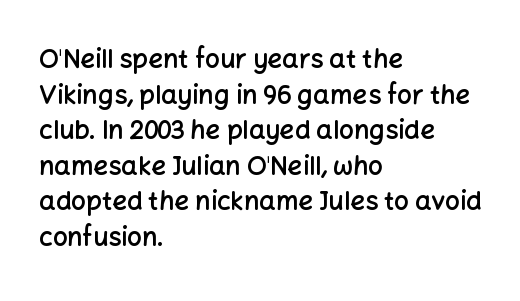
The letters sit at their default tracking, neither squeezed nor spread. Line starts are locked; line ends wander. These words are printed semibold, heavier than regular yet not bold. Does the lettering tilt? It doesn't — this is upright. Students, observe: this is what conventionally led text looks like. Type without underlining.
